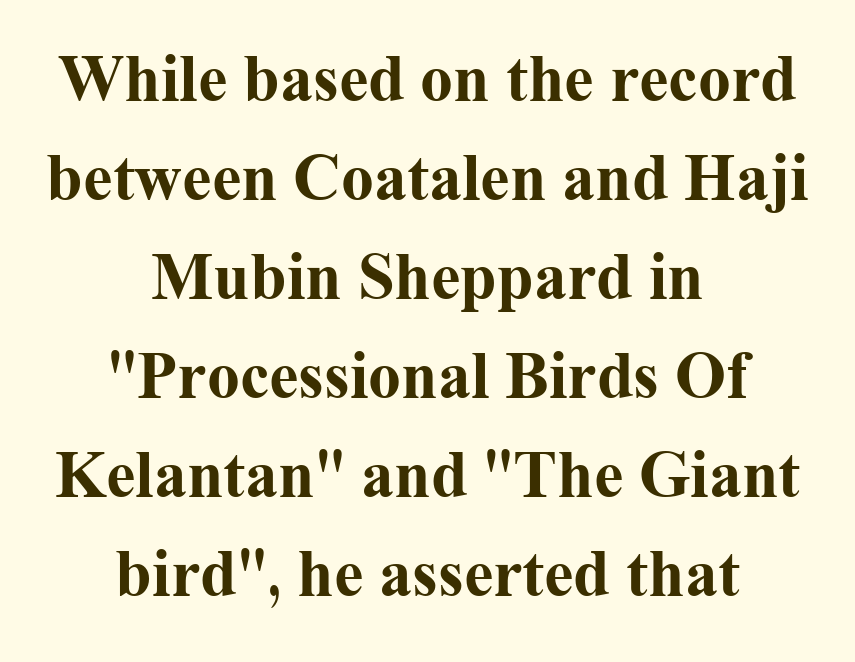
The image shows 66 px bold serif type, upright; set centered, normal line spacing (1.5x), normal letter spacing, not underlined; medium stroke contrast and a medium x-height.
